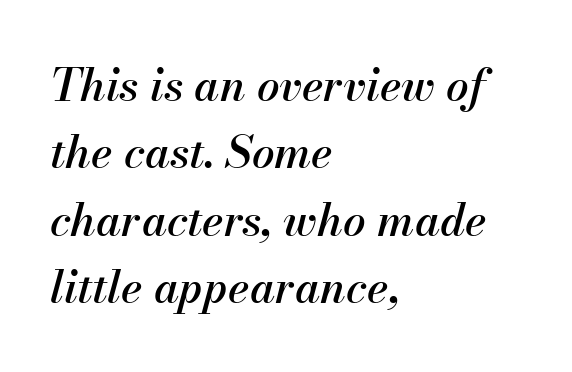
{"italic": "yes", "lean": "right", "slant_degrees": 13, "width": "normal", "stroke_contrast": "medium", "x_height": "small", "monospaced": "no", "underline": "no", "align": "left", "line_spacing": "normal", "line_spacing_ratio": 1.5, "letter_spacing": "normal", "letter_spacing_em": 0.0, "glyph_px": 45}
